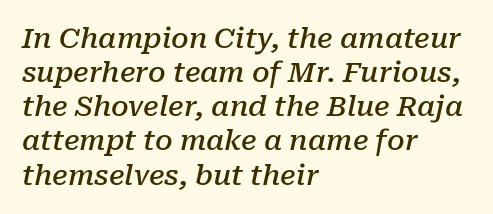
Slant detected: the letters are inclined. A student would call this left alignment; a typographer would say flush left, rag right. The strokes are fattened partway — semibold, not bold. Each letter keeps its own natural width here, so spacing adapts to shape.
